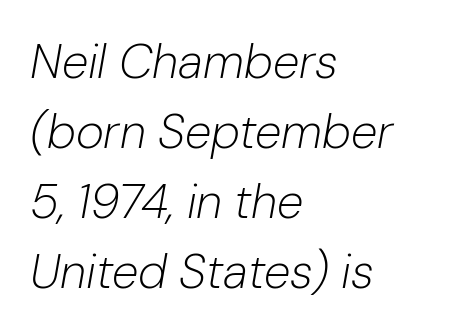
{"italic": "yes", "lean": "right", "slant_degrees": 10, "bold": "no", "weight": "light", "width": "normal", "stroke_contrast": "low", "x_height": "medium", "monospaced": "no", "underline": "no", "align": "left", "line_spacing": "normal", "line_spacing_ratio": 1.46, "letter_spacing": "normal", "letter_spacing_em": 0.0, "glyph_px": 48}
